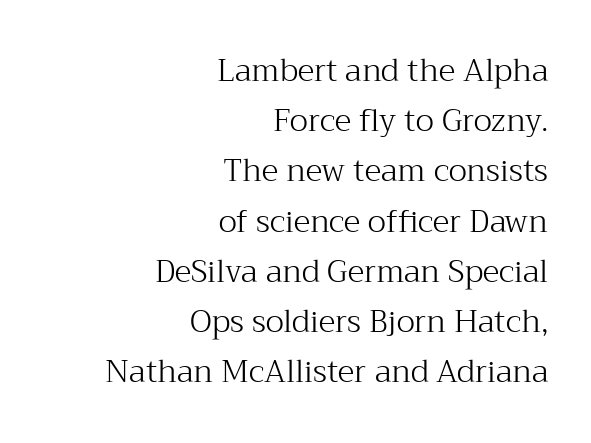
Q: Is the text bold? A: No.
Q: Is the text italic (slanted)? A: No, it is upright.
Q: Is the typeface a serif or a sans-serif typeface? A: Serif.
Q: Is the text underlined? A: No.
Q: How is the paragraph aligned? A: Right-aligned.
Q: Is the spacing between letters normal or unusually wide? A: Normal.
Q: Is the spacing between lines tight, normal or loose? A: Normal.
Q: Width (condensed, normal, or wide)? A: Normal.
Q: Stroke contrast? A: Medium.
Q: x-height? A: Medium.
Q: Monospaced? A: No.
